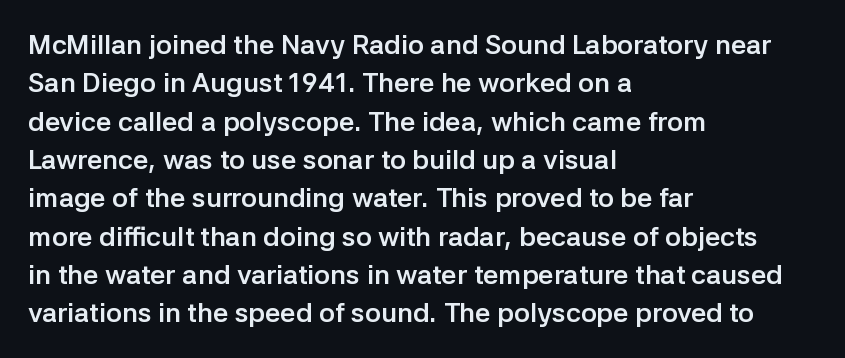
Glyph-to-glyph distance matches everyday printed text. Notice how thick the strokes are: this is what a full bold looks like. A normal amount of white space separates one row of letters from the next. Only glyphs here, with clear space below each row. Vertical strokes here are truly vertical.
